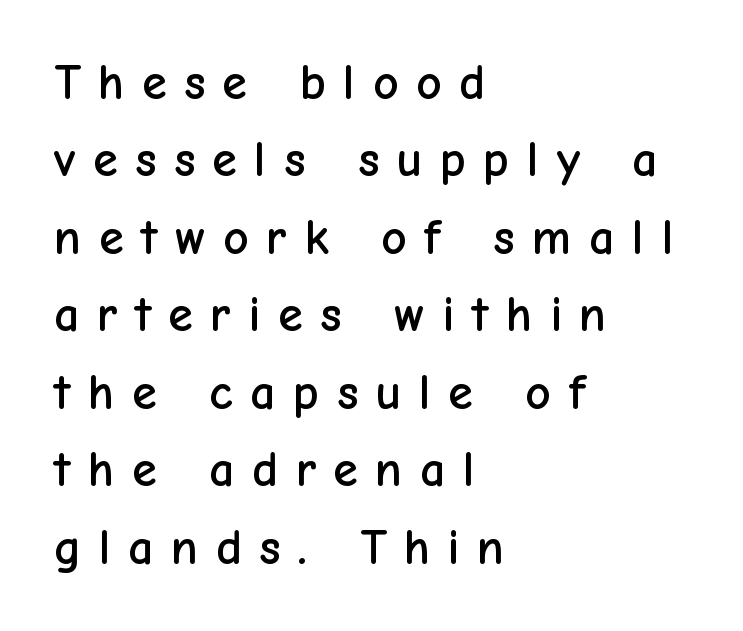
Only glyphs here, with clear space below each row. These lines are composed in type without serifs. Tall strokes in this sample are plumb rather than angled. How would I describe the line gaps? Plain and ordinary. Substantial extra tracking has been applied to these lines.
